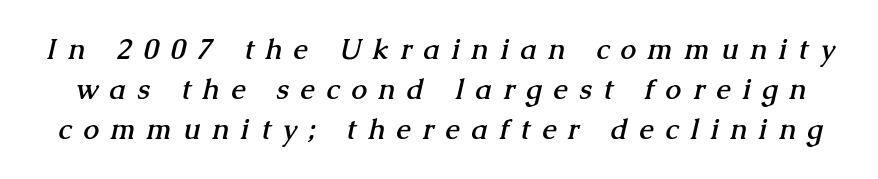
Q: Is the text bold? A: Yes.
Q: Is the typeface a serif or a sans-serif typeface? A: Serif.
Q: Is the text underlined? A: No.
Q: Is the spacing between letters normal or unusually wide? A: Unusually wide.
Q: Is the spacing between lines tight, normal or loose? A: Normal.
Q: Width (condensed, normal, or wide)? A: Normal.
Q: Stroke contrast? A: Medium.
Q: x-height? A: Medium.
Q: Monospaced? A: No.
